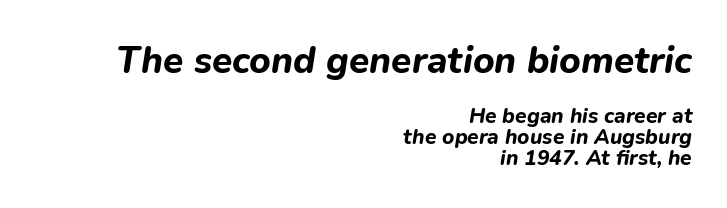
{"italic": "yes", "lean": "right", "slant_degrees": 9, "bold": "yes", "weight": "bold", "width": "normal", "stroke_contrast": "low", "x_height": "medium", "monospaced": "no", "underline": "no", "align": "right", "line_spacing": "tight", "line_spacing_ratio": 0.99, "letter_spacing": "normal", "letter_spacing_em": 0.0, "larger_block": "first", "size_ratio": 1.76, "glyph_px": 37}
